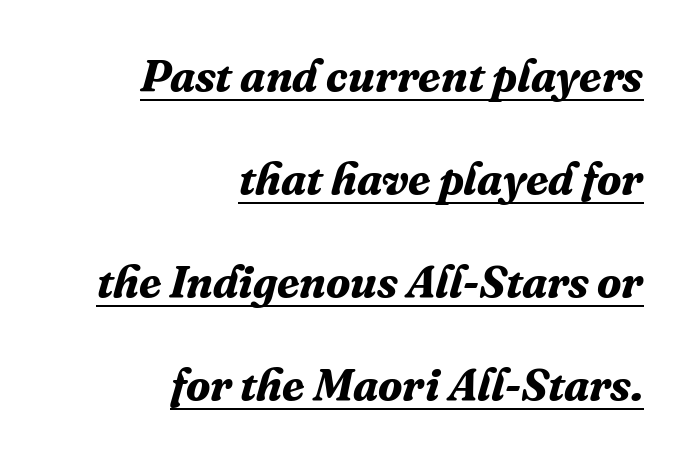
Somebody hit Ctrl+U on this one — the words are underlined. Whoever set this chose breathing room over compactness in the vertical rhythm. Unlike a clean sans, this face finishes its strokes with serifs. Default kerning and tracking; the words read as compact shapes. Set as a true bold cut, around the 700 mark.
